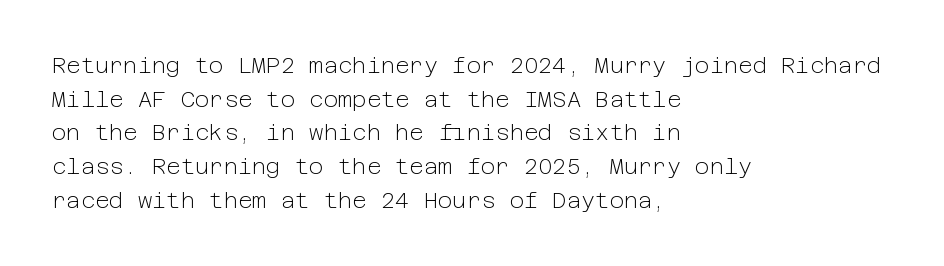
The image shows 22 px text type, upright; set left-aligned, normal line spacing (1.53x), normal letter spacing, not underlined.
